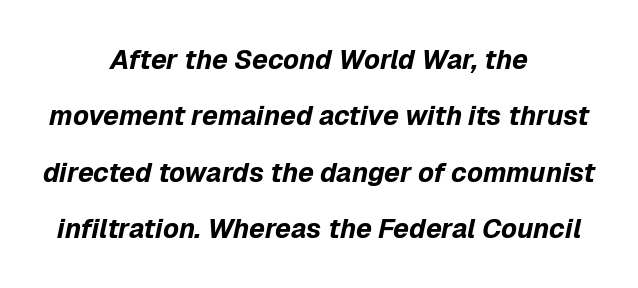
Casual observation: everything's sitting right in the middle. Inter-character spacing is left at the font's built-in metrics. The lettering tilts uniformly, giving the passage an italic look. Each row of text sits above clean, open space. Compared with typical paragraphs, the rows here are farther apart.
